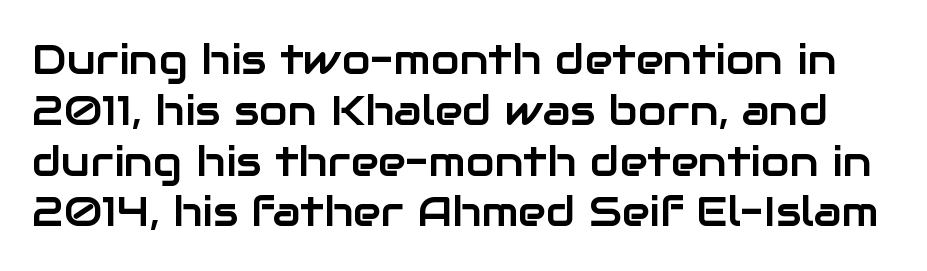
The image shows 42 px sans-serif type, upright; set line spacing 1.21x, normal letter spacing, not underlined; low stroke contrast and a medium x-height.
